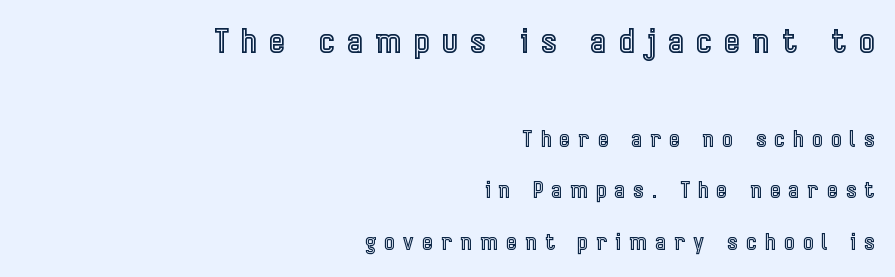
The image shows 33 px condensed type, upright; set right-aligned, loose line spacing (2.34x), unusually wide letter spacing (+0.39 em), not underlined; the first (top) block is 1.5x larger; a medium x-height.
